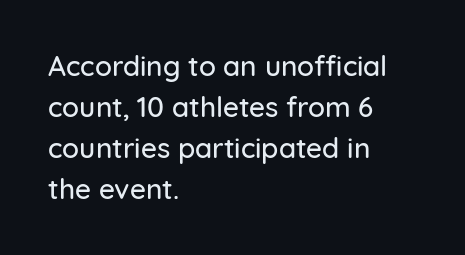
The image shows 28 px sans-serif type, upright; set left-aligned, normal line spacing (1.47x), normal letter spacing, not underlined; low stroke contrast and a medium x-height.
